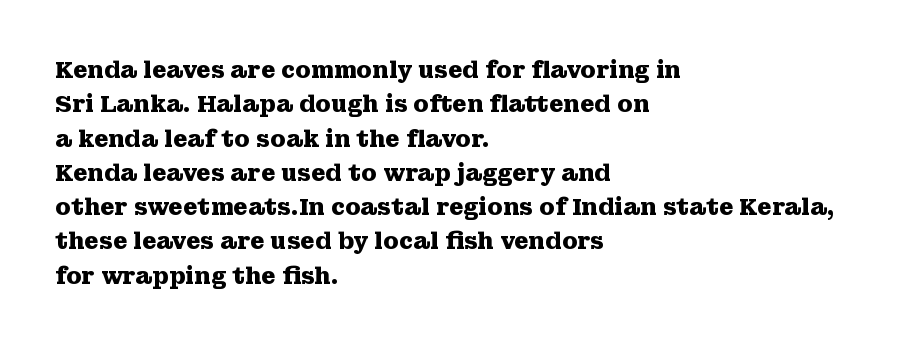
Q: Is the text bold? A: Yes.
Q: Is the text italic (slanted)? A: No, it is upright.
Q: Is the text underlined? A: No.
Q: How is the paragraph aligned? A: Left-aligned.
Q: Is the spacing between letters normal or unusually wide? A: Normal.
Q: Is the spacing between lines tight, normal or loose? A: Normal.
